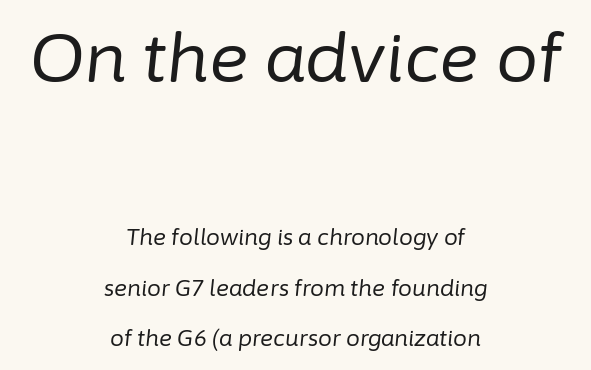
Q: Is the text bold? A: No.
Q: Is the text italic (slanted)? A: Yes, it leans right by about 6 degrees.
Q: Is the text underlined? A: No.
Q: How is the paragraph aligned? A: Centered.
Q: Is the spacing between letters normal or unusually wide? A: Normal.
Q: Is the spacing between lines tight, normal or loose? A: Loose.
Q: Which block of text is set in a larger size, the first (top) or the second (bottom)? A: The first (top) one.
Q: Width (condensed, normal, or wide)? A: Normal.
Q: Stroke contrast? A: Low.
Q: x-height? A: Medium.
Q: Monospaced? A: No.
